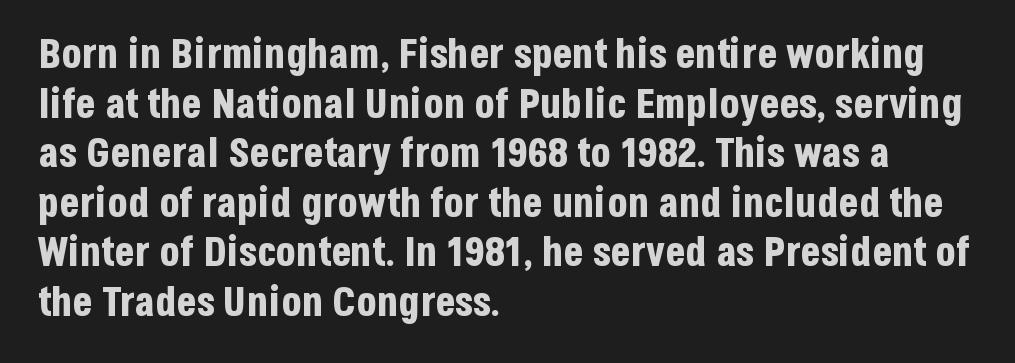
The image shows 41 px bold, condensed sans-serif type, upright; set left-aligned, line spacing 1.21x, normal letter spacing, not underlined; low stroke contrast and a large x-height.
